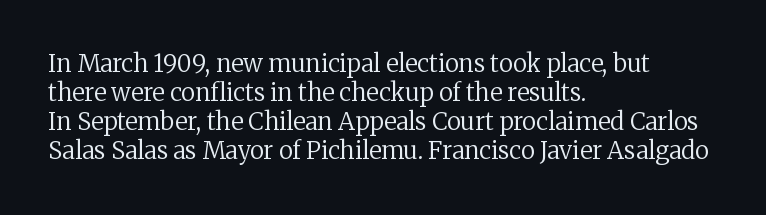
Q: Is the text bold? A: No.
Q: Is the text italic (slanted)? A: No, it is upright.
Q: Is the text underlined? A: No.
Q: How is the paragraph aligned? A: Left-aligned.
Q: Is the spacing between letters normal or unusually wide? A: Normal.
